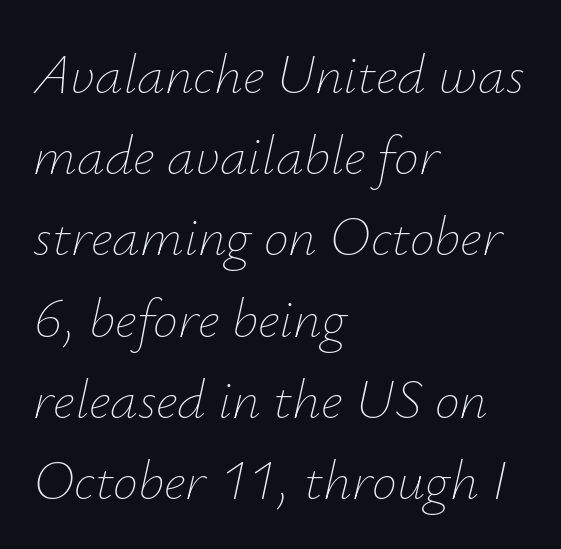
{"italic": "yes", "lean": "right", "slant_degrees": 12, "bold": "no", "weight": "thin", "width": "normal", "stroke_contrast": "low", "x_height": "small", "monospaced": "no", "underline": "no", "align": "left", "line_spacing": "normal", "line_spacing_ratio": 1.45, "letter_spacing": "normal", "letter_spacing_em": 0.0, "glyph_px": 56}
